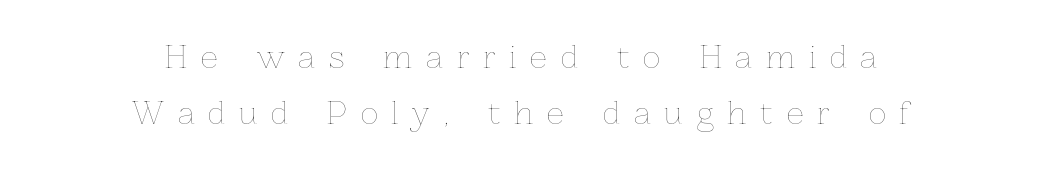
{"italic": "no", "bold": "no", "weight": "thin", "width": "normal", "stroke_contrast": "low", "x_height": "medium", "monospaced": "no", "underline": "no", "align": "center", "line_spacing_ratio": 1.87, "letter_spacing": "wide", "letter_spacing_em": 0.46, "glyph_px": 30}
